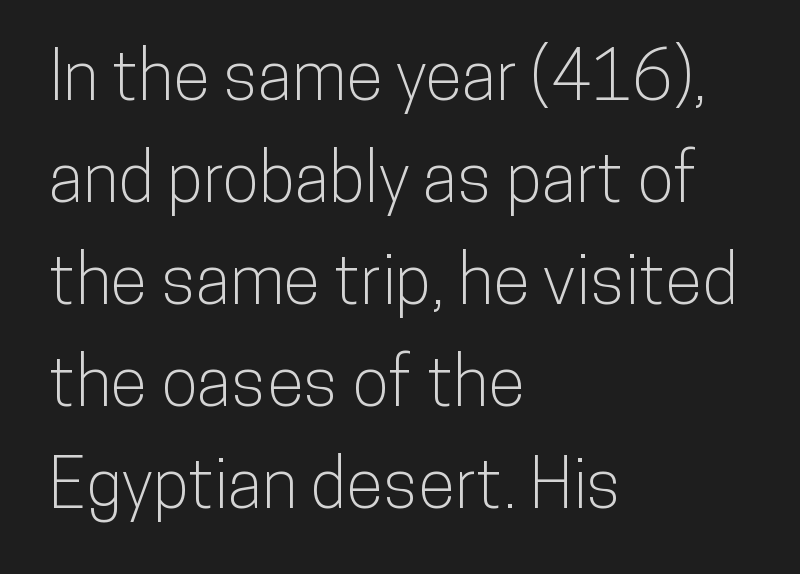
{"serif": "no", "italic": "no", "width": "condensed", "stroke_contrast": "low", "x_height": "medium", "monospaced": "no", "underline": "no", "align": "left", "line_spacing": "normal", "line_spacing_ratio": 1.5, "letter_spacing": "normal", "letter_spacing_em": 0.0, "glyph_px": 68}
